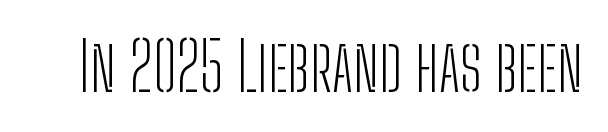
{"serif": "no", "italic": "no", "bold": "no", "weight": "light", "width": "condensed", "stroke_contrast": "low", "x_height": "medium", "monospaced": "no", "underline": "no", "letter_spacing": "normal", "letter_spacing_em": 0.0, "glyph_px": 68}
